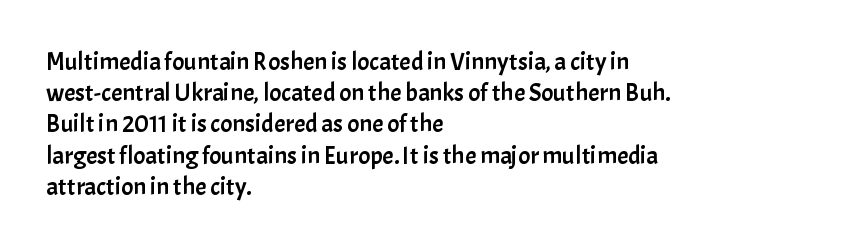
The image shows 25 px text type, upright; set left-aligned, normal line spacing (1.25x), normal letter spacing, not underlined.
